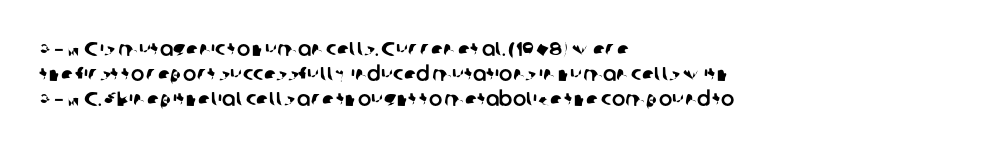
Words float on clear page, feet unadorned. Leftover space on each line is placed entirely after the last word. Short note: letters normally spaced. A normal amount of white space separates one row of letters from the next.
